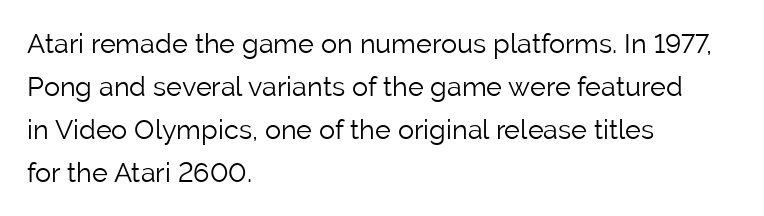
The image shows 27 px text type, upright; set left-aligned, normal line spacing (1.59x), normal letter spacing, not underlined.
